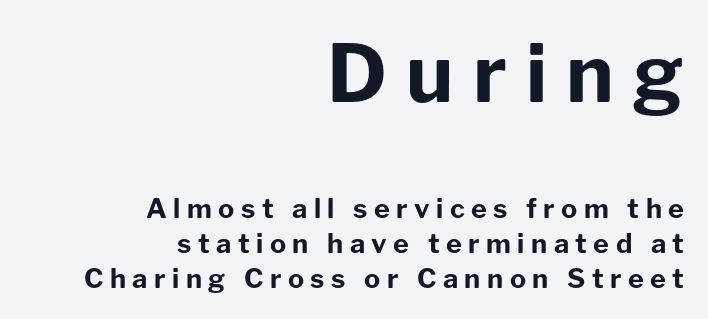
{"serif": "no", "italic": "no", "bold": "yes", "weight": "bold", "width": "normal", "stroke_contrast": "low", "x_height": "medium", "monospaced": "no", "underline": "no", "align": "right", "line_spacing": "normal", "line_spacing_ratio": 1.29, "letter_spacing": "wide", "letter_spacing_em": 0.24, "larger_block": "first", "size_ratio": 2.96, "glyph_px": 80}
